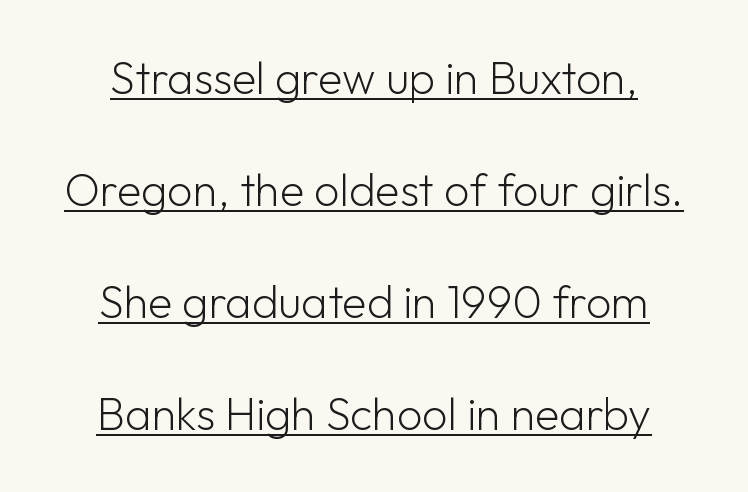
{"serif": "no", "italic": "no", "bold": "no", "weight": "light", "width": "normal", "stroke_contrast": "low", "x_height": "medium", "monospaced": "no", "underline": "yes", "align": "center", "line_spacing": "loose", "line_spacing_ratio": 2.49, "letter_spacing": "normal", "letter_spacing_em": 0.0, "glyph_px": 45}
